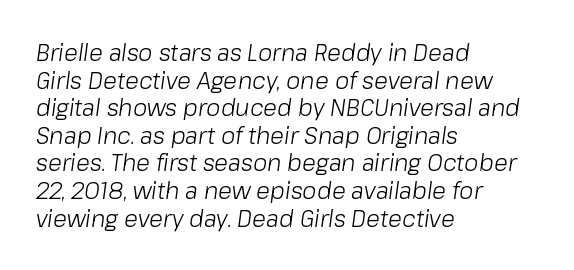
{"italic": "yes", "lean": "right", "slant_degrees": 8, "bold": "no", "underline": "no", "align": "left", "line_spacing_ratio": 1.2, "letter_spacing": "normal", "letter_spacing_em": 0.0, "glyph_px": 23}
